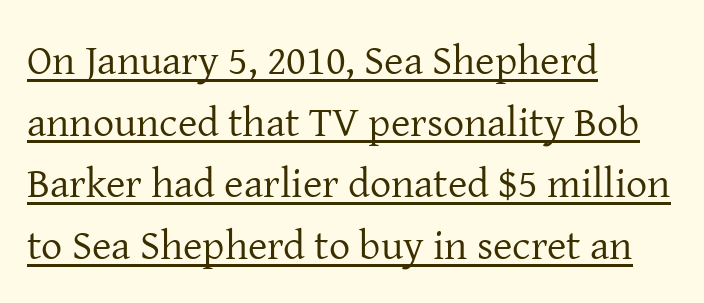
This rendering employs a face with finishing strokes, i.e., a serif. Quick note: interline space is typical. Short note: letters normally spaced. No chunkiness to these letters — they're not bold. These lines are rendered in a variable-pitch font.
